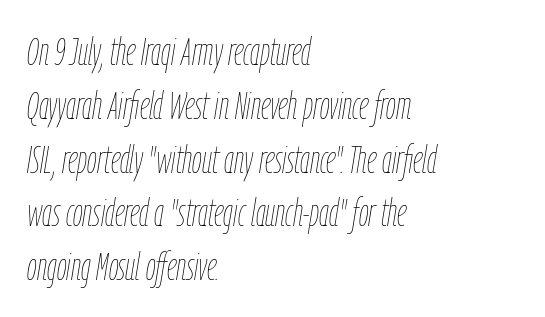
The image shows 39 px thin, condensed type, italic (leaning right); set left-aligned, normal line spacing (1.38x), normal letter spacing, not underlined; low stroke contrast and a medium x-height.
